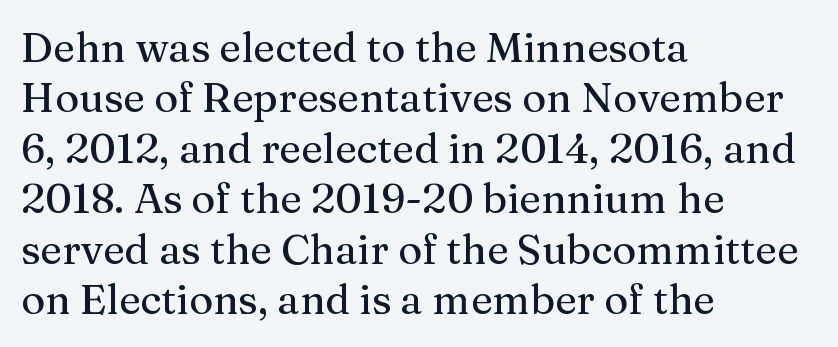
{"serif": "yes", "italic": "no", "width": "normal", "stroke_contrast": "medium", "x_height": "medium", "monospaced": "no", "underline": "no", "align": "left", "line_spacing_ratio": 1.23, "letter_spacing": "normal", "letter_spacing_em": 0.0, "glyph_px": 41}
